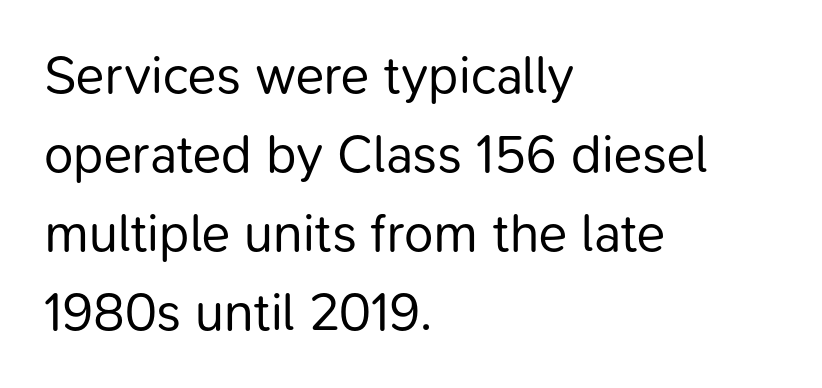
{"serif": "no", "italic": "no", "bold": "no", "weight": "regular", "width": "normal", "stroke_contrast": "low", "x_height": "medium", "monospaced": "no", "underline": "no", "align": "left", "line_spacing": "normal", "line_spacing_ratio": 1.49, "letter_spacing": "normal", "letter_spacing_em": 0.0, "glyph_px": 53}
